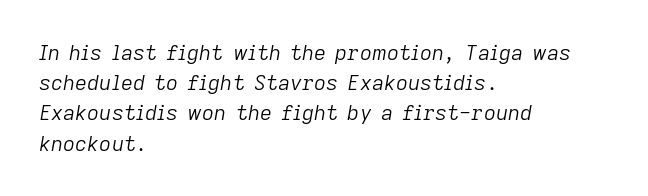
Q: Is the text bold? A: No.
Q: Is the text italic (slanted)? A: Yes, it leans right by about 9 degrees.
Q: Is the text underlined? A: No.
Q: How is the paragraph aligned? A: Left-aligned.
Q: Is the spacing between letters normal or unusually wide? A: Normal.
Q: Is the spacing between lines tight, normal or loose? A: Normal.
